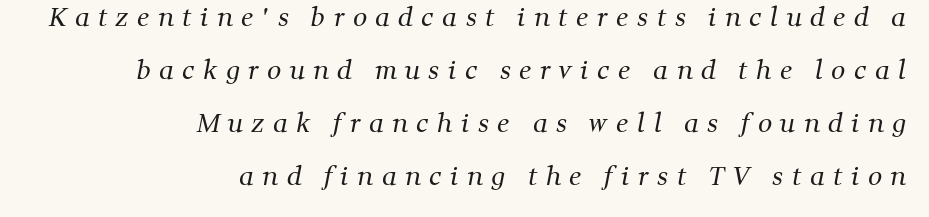
{"bold": "no", "underline": "no", "align": "right", "line_spacing": "loose", "line_spacing_ratio": 2.12, "letter_spacing": "wide", "letter_spacing_em": 0.34, "glyph_px": 25}
